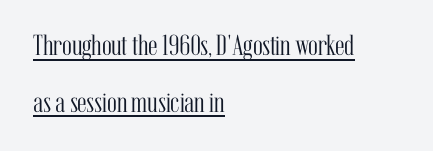
{"serif": "yes", "italic": "no", "bold": "no", "weight": "light", "width": "condensed", "stroke_contrast": "medium", "x_height": "medium", "monospaced": "no", "underline": "yes", "align": "left", "line_spacing": "loose", "line_spacing_ratio": 1.96, "letter_spacing": "normal", "letter_spacing_em": 0.0, "glyph_px": 29}
